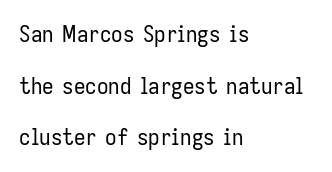
Interline gaps are noticeably wide in this sample. Plain, unruled lines of type. The paragraph shown leans on its left margin. The cut favours lightness, reaching ordinary text weight at its darkest. You can tell it's not italic because the verticals are truly vertical. Is the letter spacing exaggerated? No — it looks like the ordinary default.
